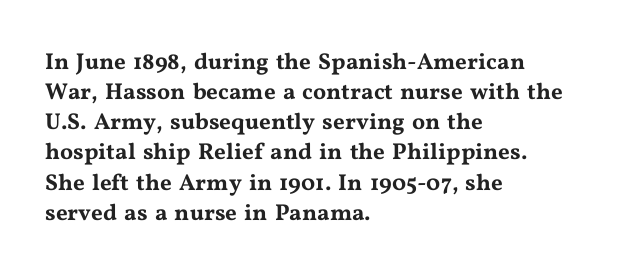
{"italic": "no", "underline": "no", "align": "left", "line_spacing": "normal", "line_spacing_ratio": 1.31, "letter_spacing": "normal", "letter_spacing_em": 0.0, "glyph_px": 23}
